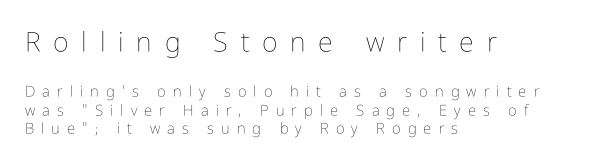
The image shows 27 px text type, upright; set left-aligned, normal line spacing (1.26x), unusually wide letter spacing (+0.47 em), not underlined; the first (top) block is 1.8x larger.
